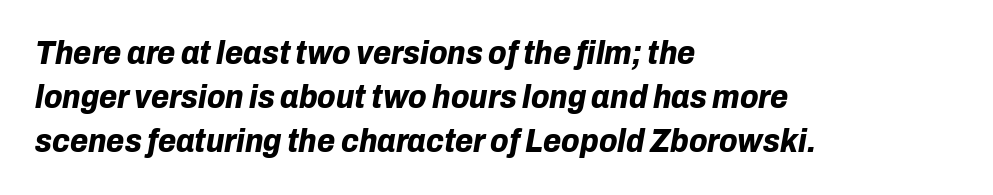
{"italic": "yes", "lean": "right", "slant_degrees": 10, "bold": "yes", "weight": "bold", "width": "normal", "stroke_contrast": "low", "x_height": "medium", "monospaced": "no", "underline": "no", "align": "left", "line_spacing": "normal", "line_spacing_ratio": 1.34, "letter_spacing": "normal", "letter_spacing_em": 0.0, "glyph_px": 33}
